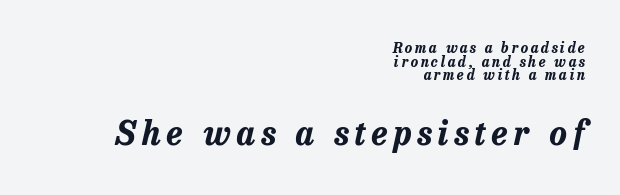
This is heavy type, rendered in bold. If you measured baseline to baseline, you'd find a short distance. Italic: yes, the glyphs are oblique. Caption: multi-line text, flush right, ragged left.
